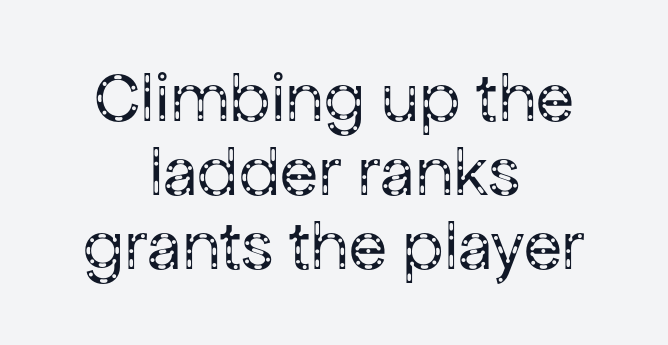
Q: Is the text bold? A: No.
Q: Is the text italic (slanted)? A: No, it is upright.
Q: Is the typeface a serif or a sans-serif typeface? A: Sans-serif.
Q: Is the text underlined? A: No.
Q: How is the paragraph aligned? A: Centered.
Q: Is the spacing between letters normal or unusually wide? A: Normal.
Q: Is the spacing between lines tight, normal or loose? A: Tight.
Q: Width (condensed, normal, or wide)? A: Normal.
Q: Stroke contrast? A: Low.
Q: x-height? A: Medium.
Q: Monospaced? A: No.
